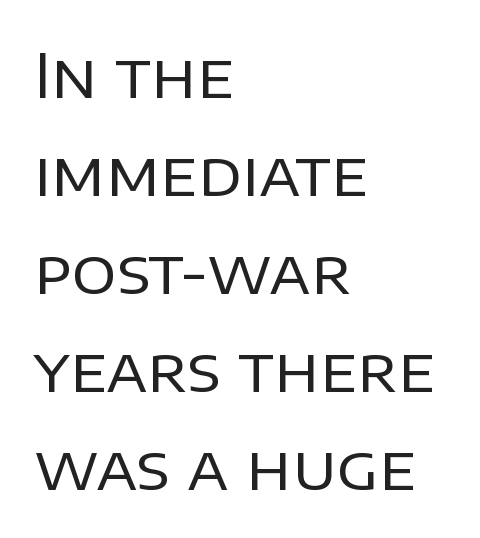
Q: Is the text bold? A: No.
Q: Is the text italic (slanted)? A: No, it is upright.
Q: Is the typeface a serif or a sans-serif typeface? A: Sans-serif.
Q: Is the text underlined? A: No.
Q: How is the paragraph aligned? A: Left-aligned.
Q: Is the spacing between letters normal or unusually wide? A: Normal.
Q: Is the spacing between lines tight, normal or loose? A: Normal.
Q: Width (condensed, normal, or wide)? A: Normal.
Q: Stroke contrast? A: Low.
Q: x-height? A: Large.
Q: Monospaced? A: No.
